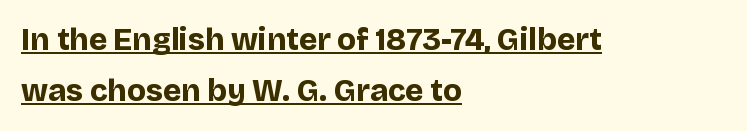
The image shows 31 px bold sans-serif type, upright; set left-aligned, normal line spacing (1.63x), normal letter spacing, underlined; low stroke contrast and a large x-height.
